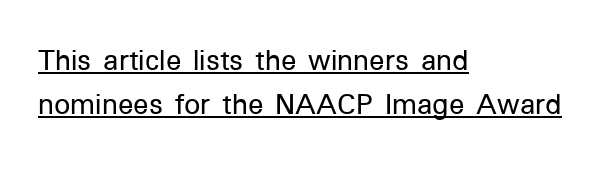
The image shows 32 px sans-serif type, upright; set left-aligned, normal line spacing (1.38x), normal letter spacing, underlined; low stroke contrast and a medium x-height.
